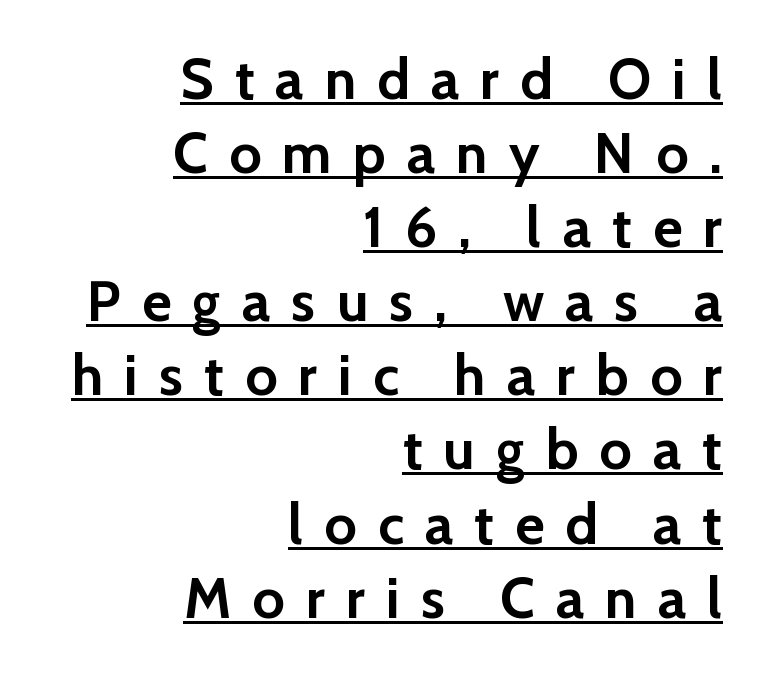
{"serif": "no", "italic": "no", "bold": "yes", "weight": "semibold", "width": "normal", "stroke_contrast": "low", "x_height": "medium", "monospaced": "no", "underline": "yes", "align": "right", "line_spacing": "normal", "line_spacing_ratio": 1.3, "letter_spacing": "wide", "letter_spacing_em": 0.37, "glyph_px": 57}
